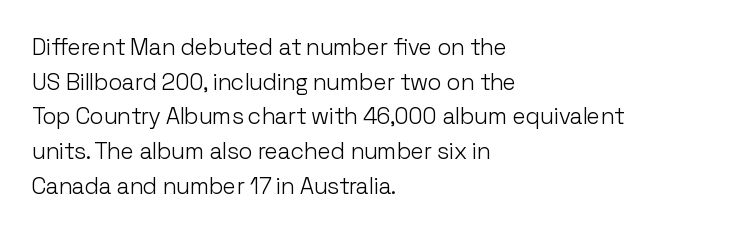
The image shows 23 px text type, upright; set left-aligned, normal line spacing (1.51x), normal letter spacing, not underlined.
